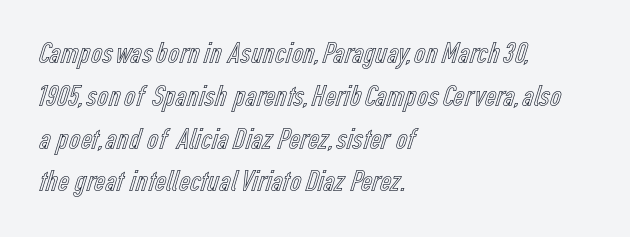
Q: Is the text italic (slanted)? A: Yes.
Q: Is the text underlined? A: No.
Q: How is the paragraph aligned? A: Left-aligned.
Q: Is the spacing between letters normal or unusually wide? A: Normal.
Q: Is the spacing between lines tight, normal or loose? A: Normal.
Q: Width (condensed, normal, or wide)? A: Condensed.
Q: x-height? A: Medium.
Q: Monospaced? A: No.
